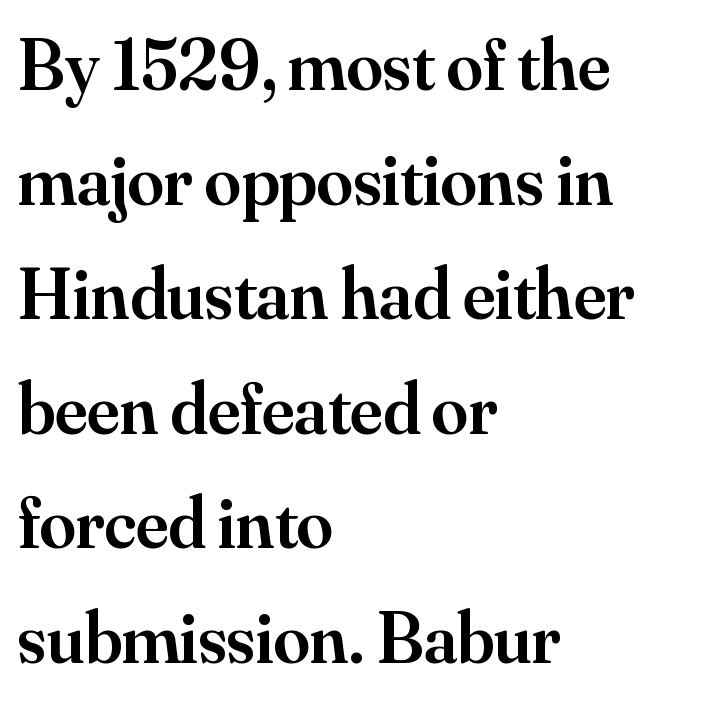
Q: Is the text bold? A: Semi-bold.
Q: Is the text italic (slanted)? A: No, it is upright.
Q: Is the typeface a serif or a sans-serif typeface? A: Serif.
Q: Is the text underlined? A: No.
Q: How is the paragraph aligned? A: Left-aligned.
Q: Is the spacing between letters normal or unusually wide? A: Normal.
Q: Is the spacing between lines tight, normal or loose? A: Normal.
Q: Width (condensed, normal, or wide)? A: Normal.
Q: Stroke contrast? A: Medium.
Q: x-height? A: Small.
Q: Monospaced? A: No.
